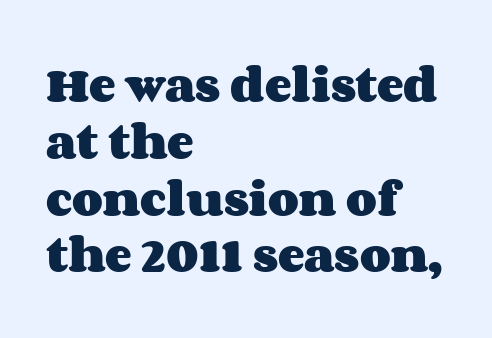
Leftover space on each line is placed entirely after the last word. Italic: no, the glyphs are upright roman. Line spacing here is normal. Tracking value appears to be zero — textbook default spacing. Clear beneath every line of the passage. Each letter keeps its own natural width here, so spacing adapts to shape.
